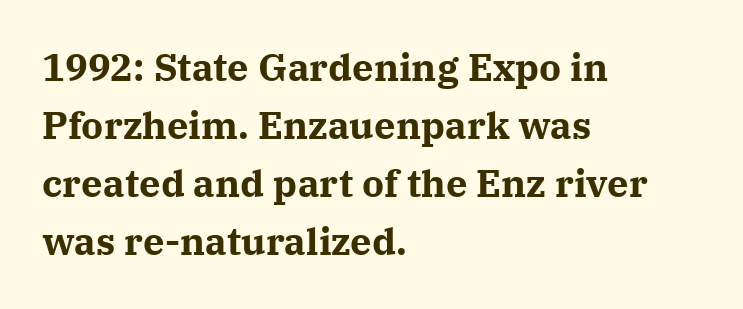
{"serif": "yes", "italic": "no", "bold": "yes", "weight": "bold", "width": "normal", "stroke_contrast": "medium", "x_height": "medium", "monospaced": "no", "underline": "no", "align": "left", "line_spacing": "normal", "line_spacing_ratio": 1.53, "letter_spacing": "normal", "letter_spacing_em": 0.0, "glyph_px": 38}
